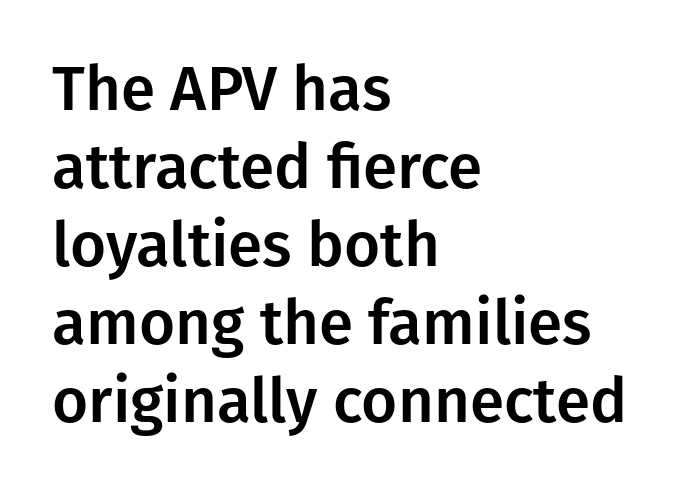
What stands out about the letter spacing? Nothing — it is the standard amount. Anything drawn beneath the words? Only blank space. The axis of the letterforms is exactly vertical. Are there feet on the stems? There aren't — it's a sans.
